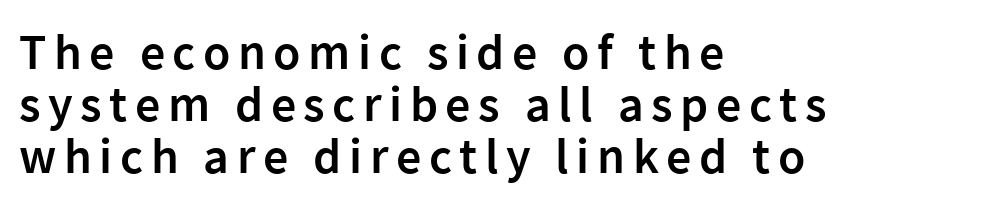
{"serif": "no", "italic": "no", "bold": "semi", "weight": "semibold", "width": "normal", "stroke_contrast": "low", "x_height": "medium", "monospaced": "no", "underline": "no", "align": "left", "line_spacing": "tight", "line_spacing_ratio": 1.04, "glyph_px": 50}
